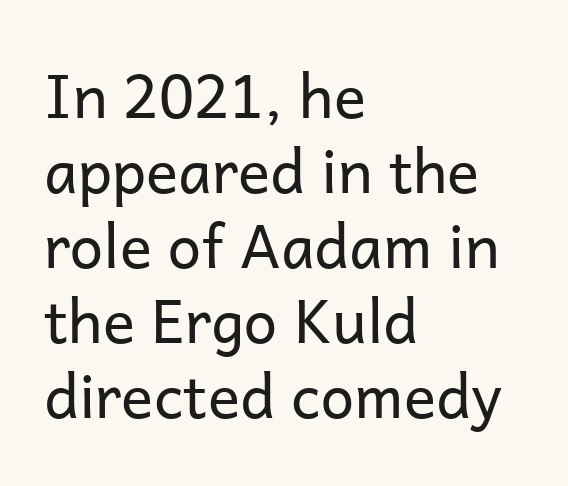
Q: Is the text bold? A: No.
Q: Is the text italic (slanted)? A: No, it is upright.
Q: Is the typeface a serif or a sans-serif typeface? A: Sans-serif.
Q: Is the text underlined? A: No.
Q: How is the paragraph aligned? A: Left-aligned.
Q: Is the spacing between letters normal or unusually wide? A: Normal.
Q: Is the spacing between lines tight, normal or loose? A: Normal.
Q: Width (condensed, normal, or wide)? A: Normal.
Q: Stroke contrast? A: Low.
Q: x-height? A: Medium.
Q: Monospaced? A: No.
